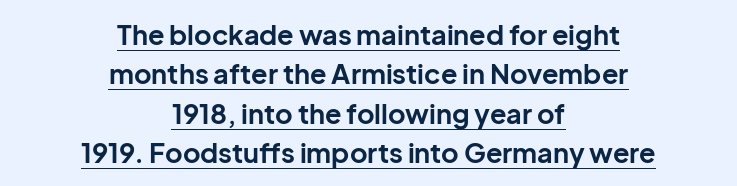
{"italic": "no", "bold": "yes", "underline": "yes", "align": "center", "line_spacing": "normal", "line_spacing_ratio": 1.46, "letter_spacing": "normal", "letter_spacing_em": 0.0, "glyph_px": 27}
